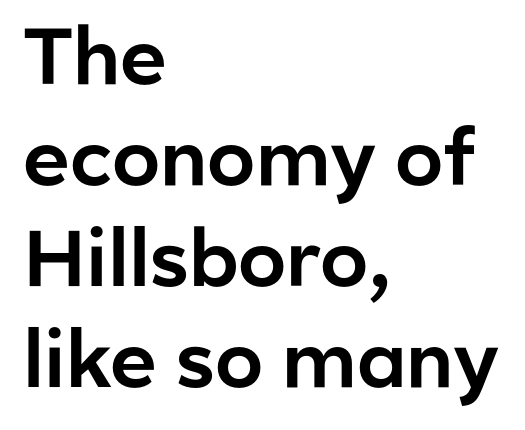
The letters stand upright; this is a roman face. The gaps between neighbouring characters are ordinary and unremarkable. No feet cap the strokes, marking this as sans-serif type. You could not count columns in this text — the font is proportionally spaced.
